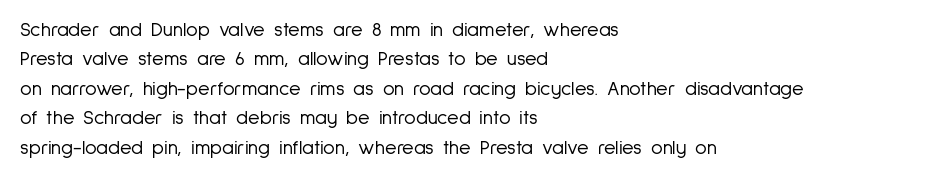
{"italic": "no", "bold": "no", "underline": "no", "align": "left", "line_spacing": "normal", "line_spacing_ratio": 1.47, "letter_spacing": "normal", "letter_spacing_em": 0.0, "glyph_px": 20}
